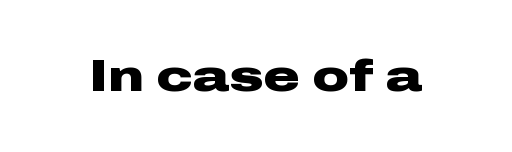
Note the varied advance widths — an 'i' is clearly narrower than an 'm'. Glance below the letters and you will spot only blank space. Posture: upright roman. Heavy, bold letterforms. Words appear dense and cohesive because spacing is normal. Check where the strokes stop: nothing finishes them off — pure sans.
